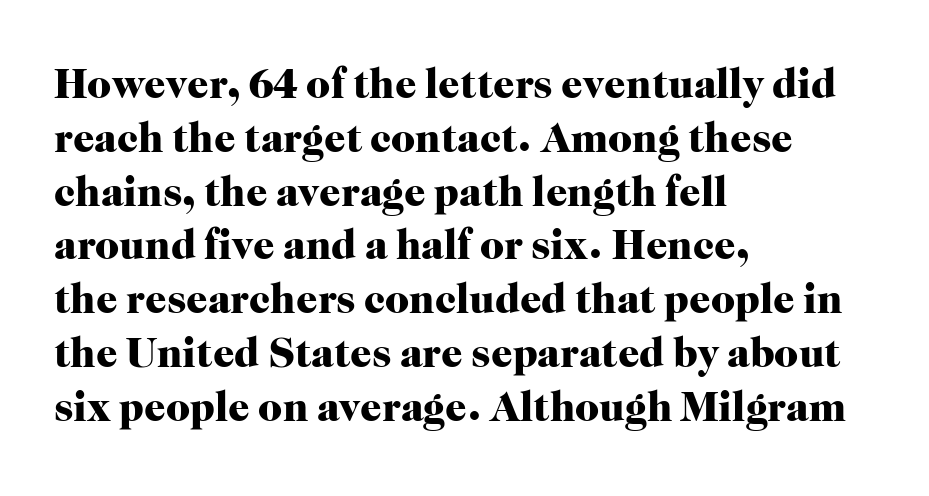
Q: Is the text bold? A: Yes.
Q: Is the text italic (slanted)? A: No, it is upright.
Q: Is the typeface a serif or a sans-serif typeface? A: Serif.
Q: Is the text underlined? A: No.
Q: How is the paragraph aligned? A: Left-aligned.
Q: Is the spacing between letters normal or unusually wide? A: Normal.
Q: Is the spacing between lines tight, normal or loose? A: Normal.
Q: Width (condensed, normal, or wide)? A: Normal.
Q: Stroke contrast? A: High.
Q: x-height? A: Medium.
Q: Monospaced? A: No.
